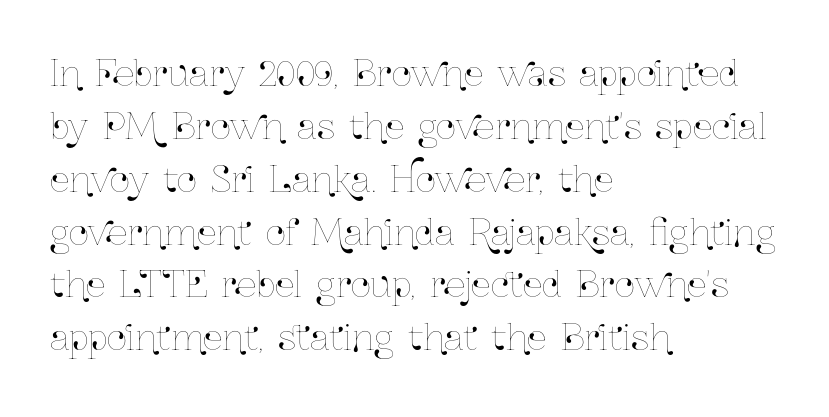
Q: Is the text italic (slanted)? A: No, it is upright.
Q: Is the text underlined? A: No.
Q: How is the paragraph aligned? A: Left-aligned.
Q: Is the spacing between letters normal or unusually wide? A: Normal.
Q: Is the spacing between lines tight, normal or loose? A: Normal.
Q: Width (condensed, normal, or wide)? A: Condensed.
Q: Stroke contrast? A: Low.
Q: x-height? A: Medium.
Q: Monospaced? A: No.
